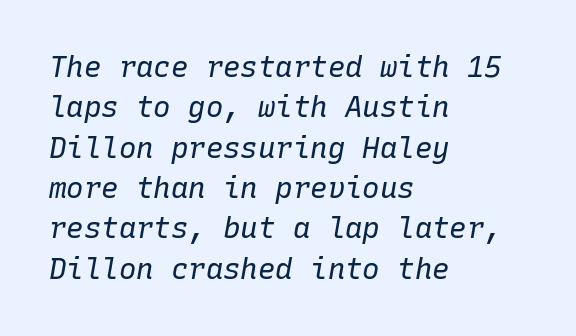
{"italic": "yes", "lean": "right", "slant_degrees": 10, "bold": "no", "weight": "regular", "width": "normal", "stroke_contrast": "low", "x_height": "medium", "monospaced": "yes", "underline": "no", "align": "left", "line_spacing": "normal", "line_spacing_ratio": 1.39, "letter_spacing": "normal", "letter_spacing_em": 0.0, "glyph_px": 29}
